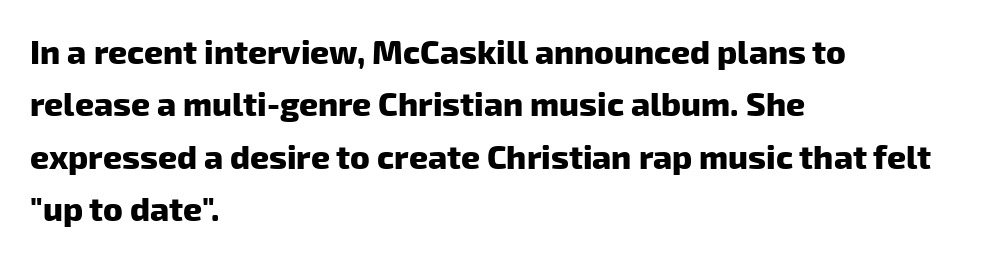
Q: Is the text bold? A: Yes.
Q: Is the typeface a serif or a sans-serif typeface? A: Sans-serif.
Q: Is the text underlined? A: No.
Q: How is the paragraph aligned? A: Left-aligned.
Q: Is the spacing between letters normal or unusually wide? A: Normal.
Q: Is the spacing between lines tight, normal or loose? A: Normal.
Q: Width (condensed, normal, or wide)? A: Normal.
Q: Stroke contrast? A: Low.
Q: x-height? A: Medium.
Q: Monospaced? A: No.
